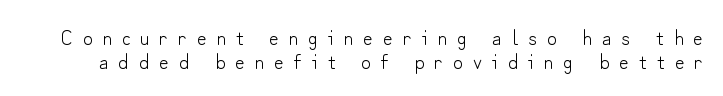
{"italic": "no", "bold": "no", "underline": "no", "line_spacing": "tight", "line_spacing_ratio": 1.14, "letter_spacing": "wide", "letter_spacing_em": 0.48, "glyph_px": 21}
